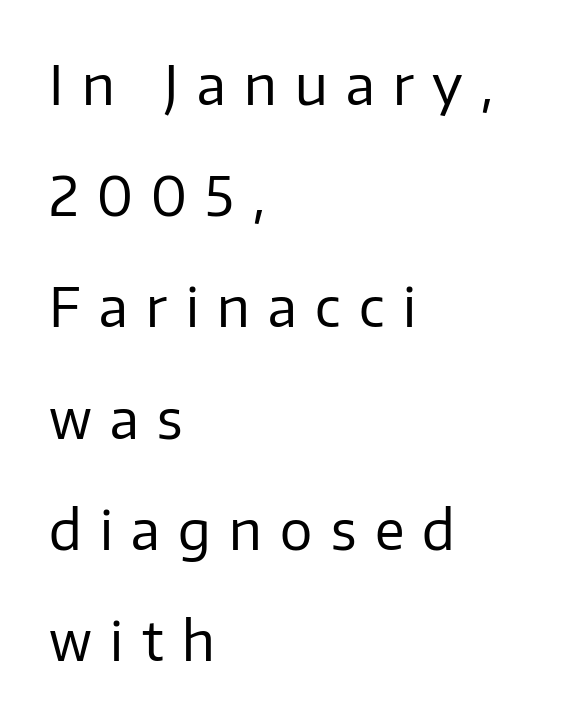
Q: Is the text bold? A: No.
Q: Is the text italic (slanted)? A: No, it is upright.
Q: Is the typeface a serif or a sans-serif typeface? A: Sans-serif.
Q: Is the text underlined? A: No.
Q: How is the paragraph aligned? A: Left-aligned.
Q: Is the spacing between letters normal or unusually wide? A: Unusually wide.
Q: Is the spacing between lines tight, normal or loose? A: Loose.
Q: Width (condensed, normal, or wide)? A: Normal.
Q: Stroke contrast? A: Low.
Q: x-height? A: Medium.
Q: Monospaced? A: No.
